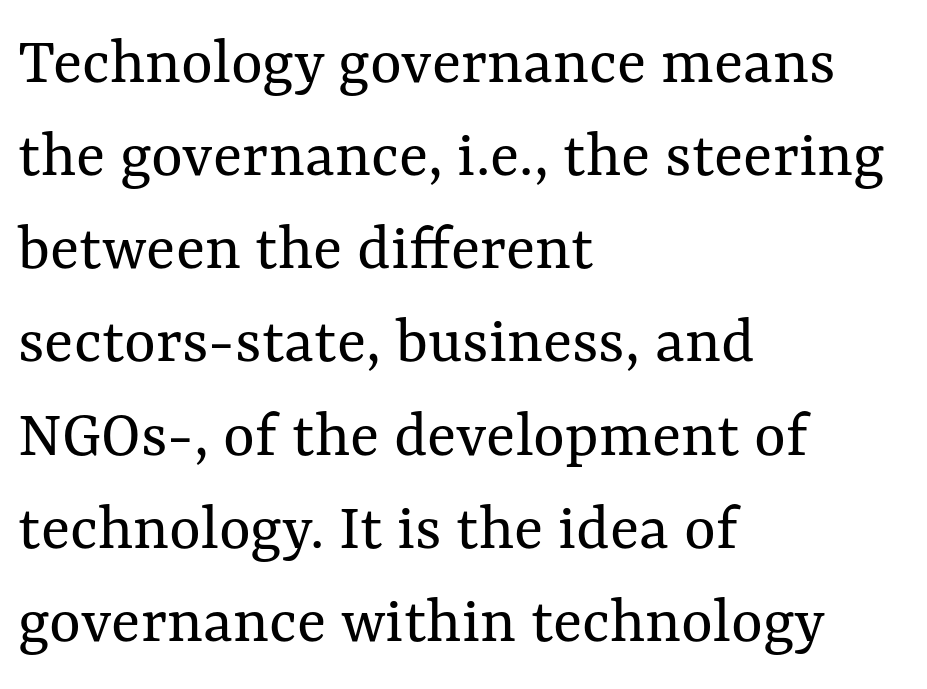
The image shows 68 px regular-weight type, upright; set left-aligned, normal line spacing (1.37x), normal letter spacing, not underlined; medium stroke contrast and a medium x-height.
